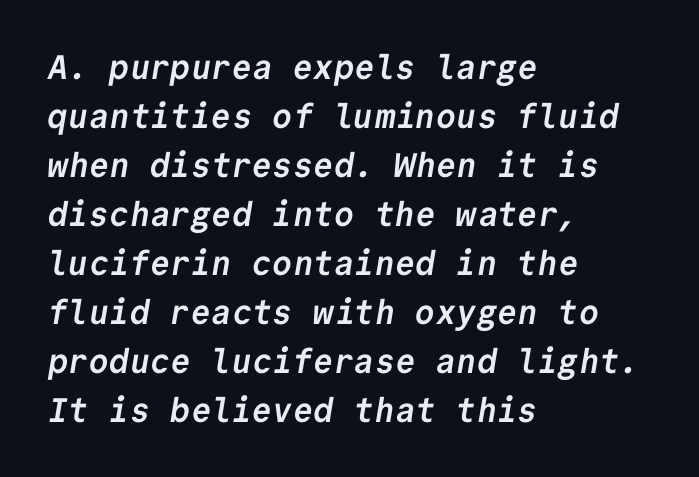
{"serif": "no", "bold": "yes", "weight": "semibold", "width": "normal", "stroke_contrast": "low", "x_height": "medium", "monospaced": "yes", "underline": "no", "align": "left", "line_spacing": "normal", "line_spacing_ratio": 1.44, "letter_spacing": "normal", "letter_spacing_em": 0.0, "glyph_px": 34}
